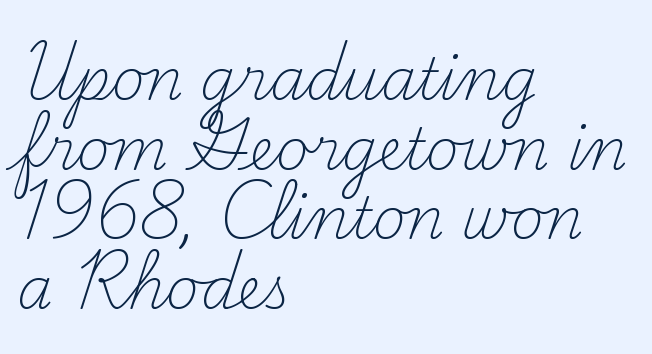
{"bold": "no", "weight": "light", "width": "normal", "stroke_contrast": "medium", "x_height": "small", "monospaced": "no", "underline": "no", "align": "left", "line_spacing_ratio": 1.22, "letter_spacing": "normal", "letter_spacing_em": 0.0, "glyph_px": 57}
